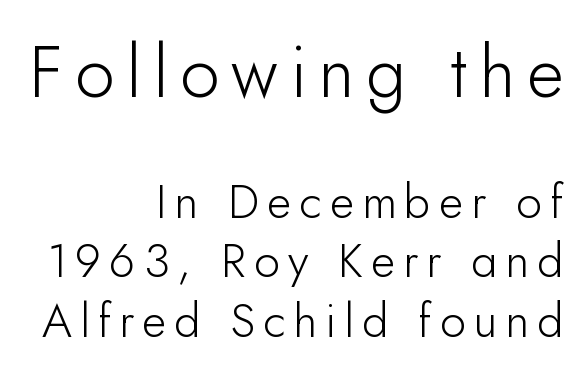
{"serif": "no", "italic": "no", "bold": "no", "weight": "light", "width": "normal", "stroke_contrast": "low", "x_height": "small", "monospaced": "no", "underline": "no", "align": "right", "line_spacing": "normal", "line_spacing_ratio": 1.26, "larger_block": "first", "size_ratio": 1.51, "glyph_px": 71}
